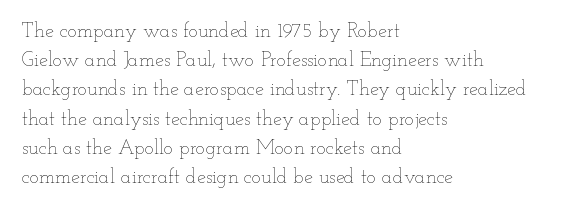
Q: Is the text bold? A: No.
Q: Is the text italic (slanted)? A: No, it is upright.
Q: Is the text underlined? A: No.
Q: How is the paragraph aligned? A: Left-aligned.
Q: Is the spacing between letters normal or unusually wide? A: Normal.
Q: Is the spacing between lines tight, normal or loose? A: Normal.
